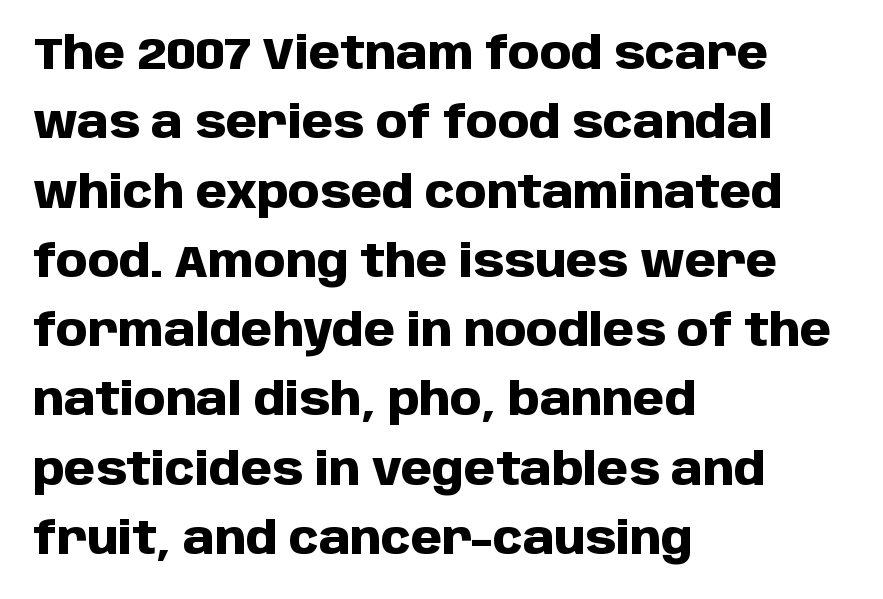
{"serif": "no", "italic": "no", "bold": "yes", "weight": "heavy", "width": "normal", "stroke_contrast": "low", "x_height": "large", "monospaced": "no", "underline": "no", "align": "left", "line_spacing": "normal", "line_spacing_ratio": 1.54, "letter_spacing": "normal", "letter_spacing_em": 0.0, "glyph_px": 45}
